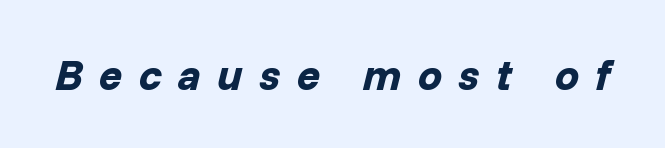
{"italic": "yes", "lean": "right", "slant_degrees": 14, "bold": "yes", "weight": "bold", "width": "normal", "stroke_contrast": "low", "x_height": "medium", "monospaced": "no", "underline": "no", "letter_spacing": "wide", "letter_spacing_em": 0.38, "glyph_px": 43}
